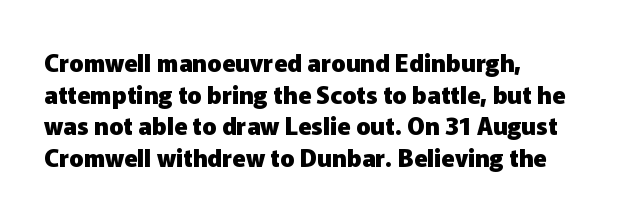
The image shows 24 px bold type, upright; set left-aligned, normal line spacing (1.32x), normal letter spacing, not underlined.
